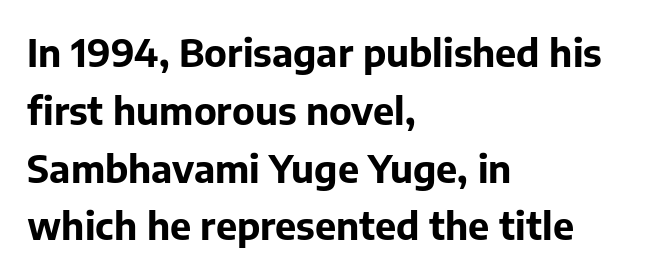
Q: Is the text bold? A: Yes.
Q: Is the text italic (slanted)? A: No, it is upright.
Q: Is the typeface a serif or a sans-serif typeface? A: Sans-serif.
Q: Is the text underlined? A: No.
Q: How is the paragraph aligned? A: Left-aligned.
Q: Is the spacing between letters normal or unusually wide? A: Normal.
Q: Is the spacing between lines tight, normal or loose? A: Normal.
Q: Width (condensed, normal, or wide)? A: Normal.
Q: Stroke contrast? A: Low.
Q: x-height? A: Medium.
Q: Monospaced? A: No.
